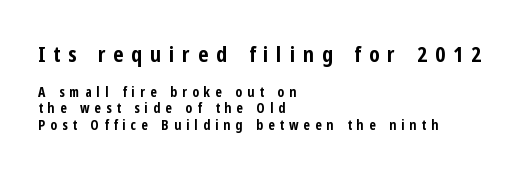
{"italic": "no", "bold": "yes", "underline": "no", "align": "left", "line_spacing_ratio": 1.18, "letter_spacing": "wide", "letter_spacing_em": 0.36, "larger_block": "first", "size_ratio": 1.57, "glyph_px": 22}
